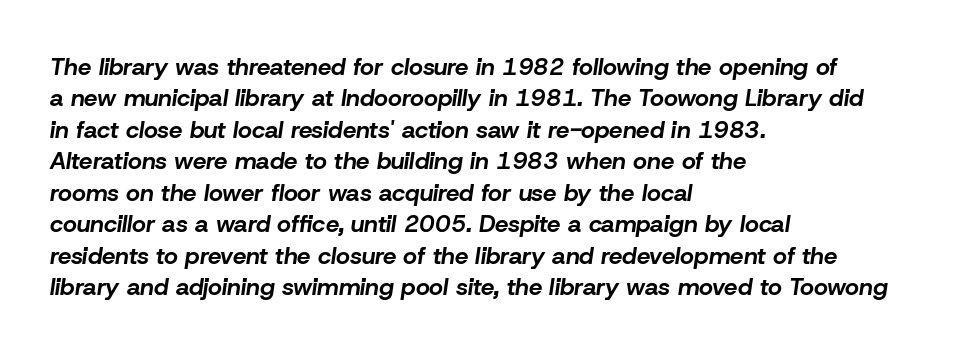
{"italic": "yes", "lean": "right", "slant_degrees": 8, "bold": "yes", "underline": "no", "align": "left", "line_spacing": "normal", "line_spacing_ratio": 1.31, "letter_spacing": "normal", "letter_spacing_em": 0.0, "glyph_px": 24}
